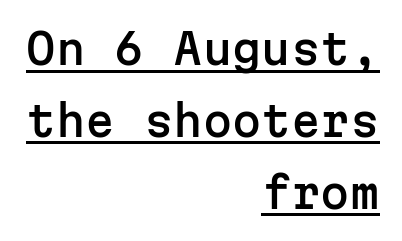
Q: Is the text italic (slanted)? A: No, it is upright.
Q: Is the typeface a serif or a sans-serif typeface? A: Sans-serif.
Q: Is the text underlined? A: Yes.
Q: How is the paragraph aligned? A: Right-aligned.
Q: Is the spacing between letters normal or unusually wide? A: Normal.
Q: Width (condensed, normal, or wide)? A: Normal.
Q: Stroke contrast? A: Low.
Q: x-height? A: Medium.
Q: Monospaced? A: Yes.
